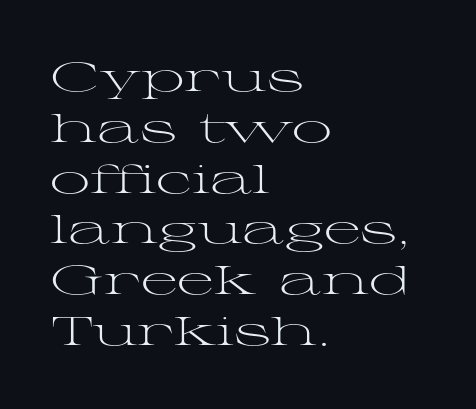
Q: Is the text bold? A: No.
Q: Is the text italic (slanted)? A: No, it is upright.
Q: Is the typeface a serif or a sans-serif typeface? A: Serif.
Q: Is the text underlined? A: No.
Q: How is the paragraph aligned? A: Left-aligned.
Q: Is the spacing between letters normal or unusually wide? A: Normal.
Q: Is the spacing between lines tight, normal or loose? A: Normal.
Q: Width (condensed, normal, or wide)? A: Wide.
Q: Stroke contrast? A: Medium.
Q: x-height? A: Medium.
Q: Monospaced? A: No.
